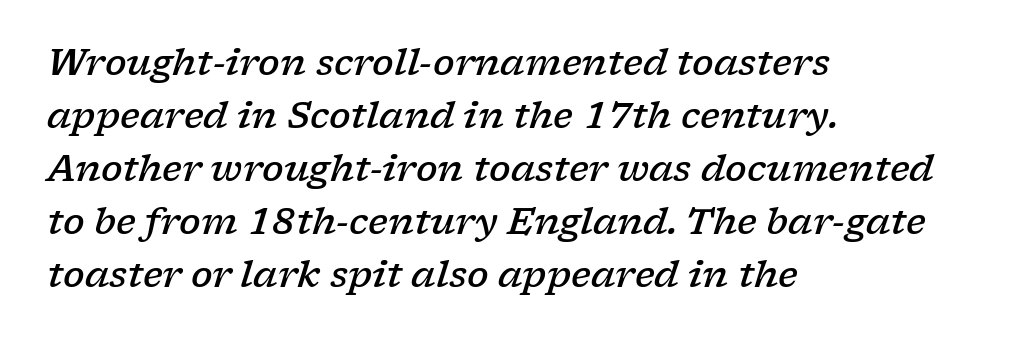
The image shows 36 px semibold, wide serif type, italic (leaning right); set left-aligned, normal line spacing (1.47x), normal letter spacing, not underlined; low stroke contrast and a medium x-height.
